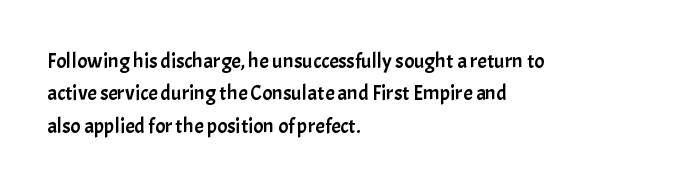
The image shows 21 px text type, upright; set left-aligned, normal line spacing (1.54x), normal letter spacing, not underlined.
